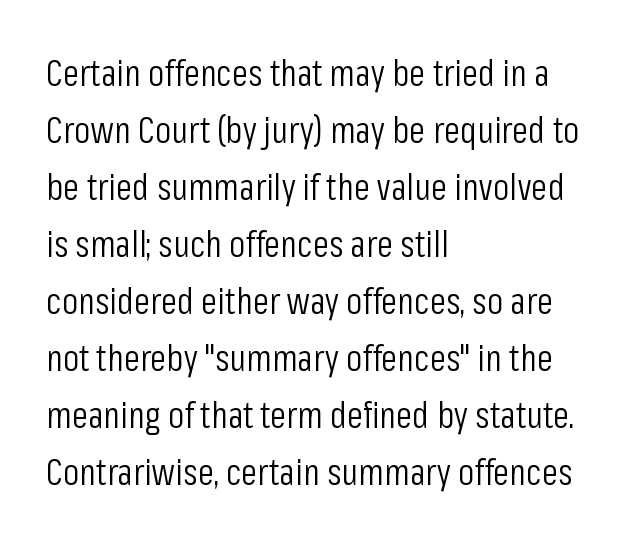
{"serif": "no", "italic": "no", "bold": "no", "weight": "light", "width": "condensed", "stroke_contrast": "low", "x_height": "medium", "monospaced": "no", "underline": "no", "align": "left", "line_spacing": "normal", "line_spacing_ratio": 1.54, "letter_spacing": "normal", "letter_spacing_em": 0.0, "glyph_px": 37}
